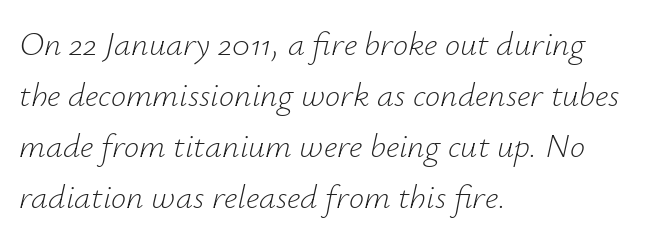
{"italic": "yes", "lean": "right", "slant_degrees": 12, "bold": "no", "weight": "light", "width": "normal", "stroke_contrast": "low", "x_height": "small", "monospaced": "no", "underline": "no", "align": "left", "line_spacing": "normal", "line_spacing_ratio": 1.5, "letter_spacing": "normal", "letter_spacing_em": 0.0, "glyph_px": 34}
